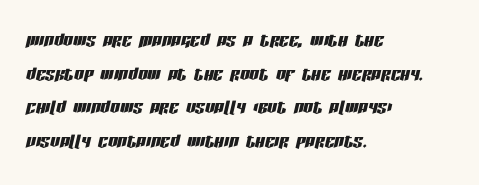
{"italic": "yes", "lean": "right", "slant_degrees": 13, "underline": "no", "align": "left", "line_spacing": "normal", "line_spacing_ratio": 1.4, "letter_spacing": "normal", "letter_spacing_em": 0.0, "glyph_px": 24}
